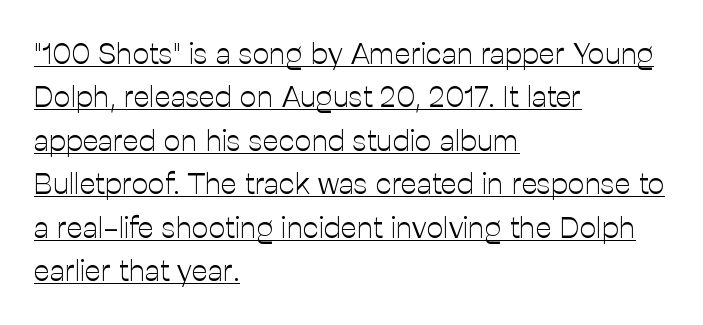
The rendering keeps characters at their native spacing. These glyphs show unthickened strokes, regular width or finer. This is roman type, the default non-slanted kind. Each letter keeps its own natural width here, so spacing adapts to shape. Horizontal bands of white between lines are of average thickness. The passage is arranged the way most books set body copy — flush left.
